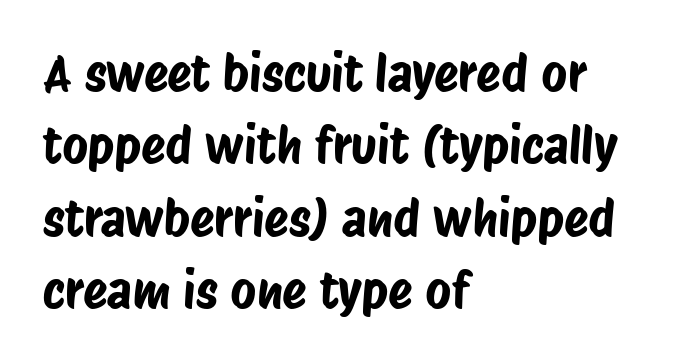
The image shows 50 px condensed sans-serif type; set left-aligned, normal line spacing (1.45x), normal letter spacing, not underlined; low stroke contrast and a large x-height.
